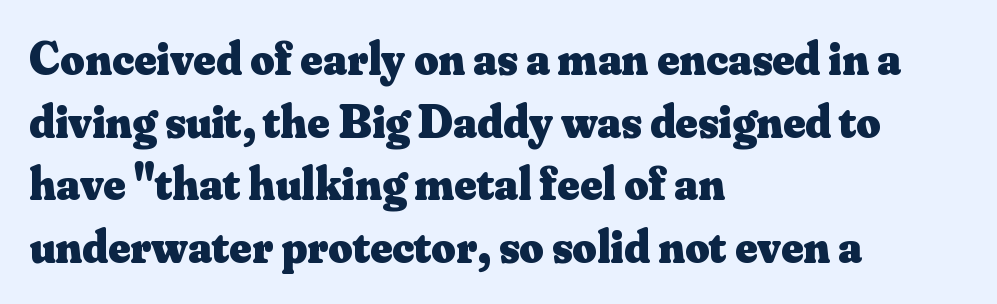
{"serif": "yes", "italic": "no", "bold": "yes", "weight": "heavy", "width": "normal", "stroke_contrast": "medium", "x_height": "small", "monospaced": "no", "underline": "no", "align": "left", "line_spacing": "normal", "line_spacing_ratio": 1.33, "letter_spacing": "normal", "letter_spacing_em": 0.0, "glyph_px": 47}
